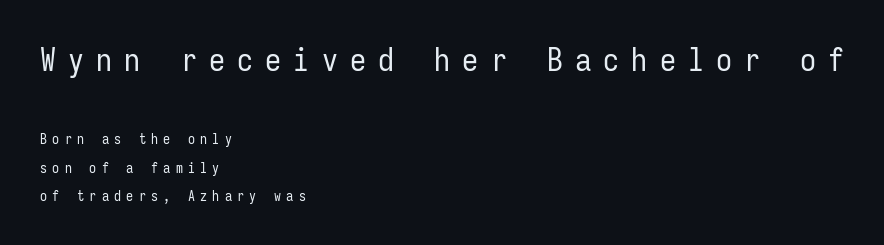
The image shows 32 px regular-weight, condensed sans-serif type, upright, monospaced; set left-aligned, loose line spacing (2.02x), unusually wide letter spacing (+0.38 em), not underlined; the first (top) block is 2.29x larger; low stroke contrast and a medium x-height.
